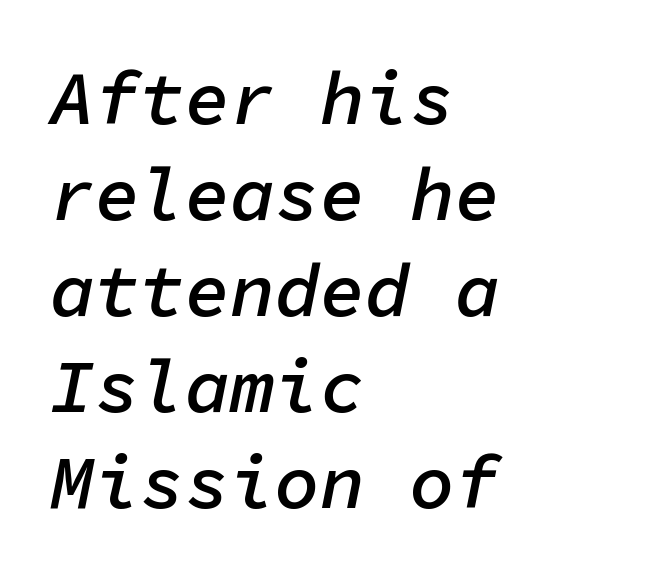
Q: Is the text bold? A: Semi-bold.
Q: Is the text italic (slanted)? A: Yes, it leans right by about 11 degrees.
Q: Is the text underlined? A: No.
Q: How is the paragraph aligned? A: Left-aligned.
Q: Is the spacing between letters normal or unusually wide? A: Normal.
Q: Is the spacing between lines tight, normal or loose? A: Normal.
Q: Width (condensed, normal, or wide)? A: Normal.
Q: Stroke contrast? A: Low.
Q: x-height? A: Medium.
Q: Monospaced? A: Yes.
